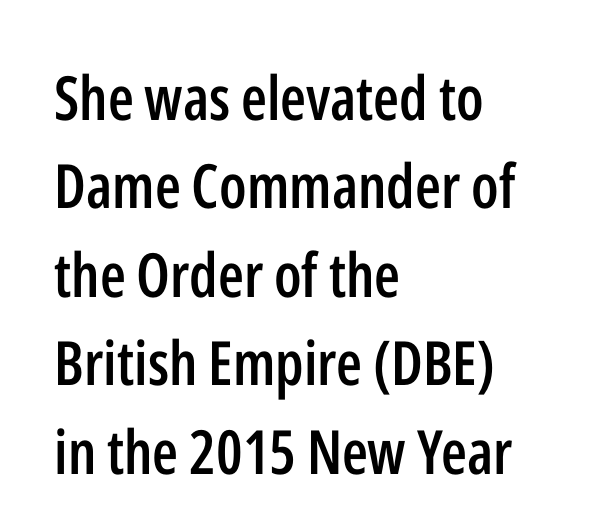
I'd describe the lettering as semibold — firm but not a full bold. The font's upright variant was chosen for this text. Students, note that the glyphs here touch the page at normal intervals. Note the varied advance widths — an 'i' is clearly narrower than an 'm'. Summary of vertical rhythm: regular, with standard interline spacing.
